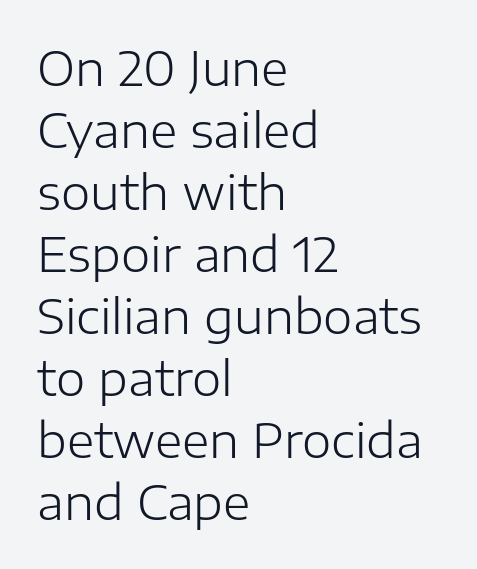
{"serif": "no", "italic": "no", "bold": "no", "weight": "light", "width": "normal", "stroke_contrast": "low", "x_height": "medium", "monospaced": "no", "underline": "no", "align": "left", "line_spacing": "normal", "line_spacing_ratio": 1.32, "letter_spacing": "normal", "letter_spacing_em": 0.0, "glyph_px": 47}
